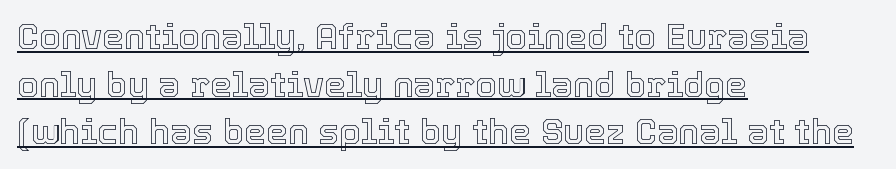
Q: Is the text italic (slanted)? A: No, it is upright.
Q: Is the text underlined? A: Yes.
Q: How is the paragraph aligned? A: Left-aligned.
Q: Is the spacing between letters normal or unusually wide? A: Normal.
Q: Is the spacing between lines tight, normal or loose? A: Normal.
Q: Width (condensed, normal, or wide)? A: Normal.
Q: x-height? A: Medium.
Q: Monospaced? A: No.
